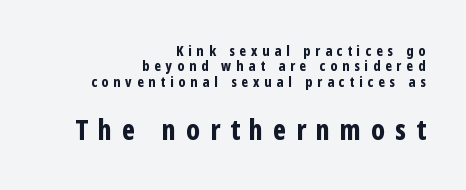
The image shows 28 px bold, condensed sans-serif type, upright; set right-aligned, tight line spacing (1.1x), unusually wide letter spacing (+0.35 em), not underlined; the second (bottom) block is 2.0x larger; low stroke contrast and a medium x-height.
